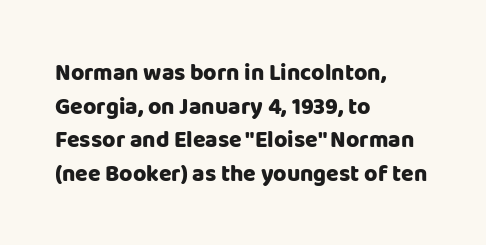
Q: Is the text bold? A: Yes.
Q: Is the text italic (slanted)? A: No, it is upright.
Q: Is the text underlined? A: No.
Q: How is the paragraph aligned? A: Left-aligned.
Q: Is the spacing between letters normal or unusually wide? A: Normal.
Q: Is the spacing between lines tight, normal or loose? A: Normal.
